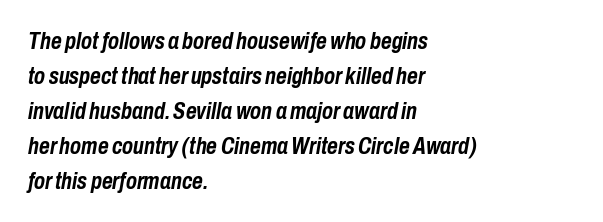
Successive baselines arrive at the customary interval. You can tell it's italic because the verticals aren't actually vertical. The specimen omits any rule beneath the text block's lines. Strokes here are thick enough to call this a true bold.
